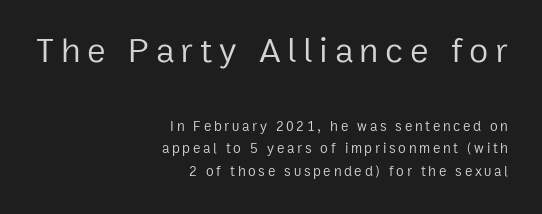
The image shows 35 px regular-weight sans-serif type, upright; set right-aligned, normal line spacing (1.62x), not underlined; the first (top) block is 2.5x larger; low stroke contrast and a medium x-height.
